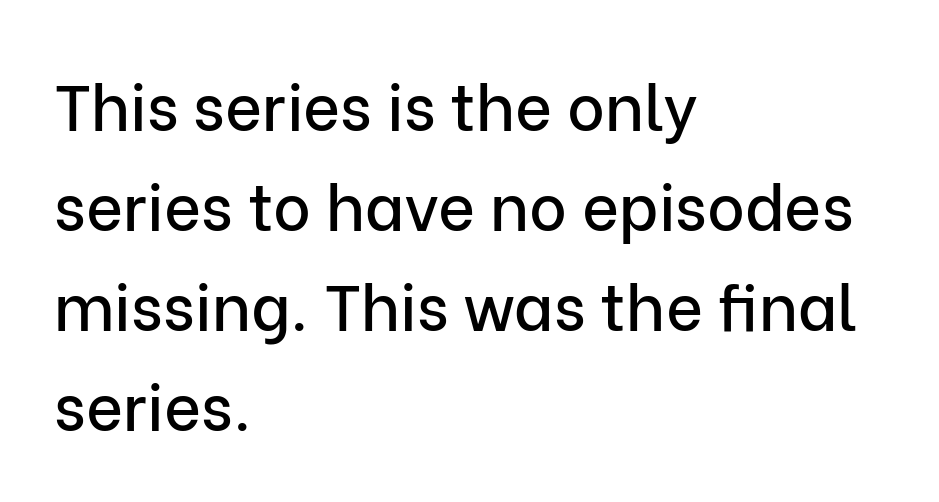
Q: Is the text italic (slanted)? A: No, it is upright.
Q: Is the typeface a serif or a sans-serif typeface? A: Sans-serif.
Q: Is the text underlined? A: No.
Q: How is the paragraph aligned? A: Left-aligned.
Q: Is the spacing between letters normal or unusually wide? A: Normal.
Q: Is the spacing between lines tight, normal or loose? A: Normal.
Q: Width (condensed, normal, or wide)? A: Normal.
Q: Stroke contrast? A: Low.
Q: x-height? A: Medium.
Q: Monospaced? A: No.
